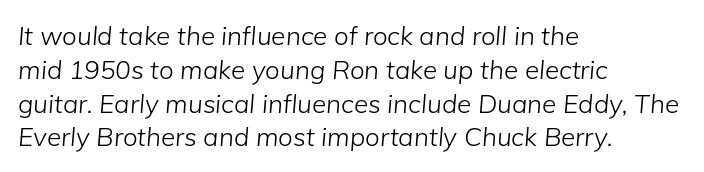
Q: Is the text bold? A: No.
Q: Is the text italic (slanted)? A: Yes, it leans right by about 5 degrees.
Q: Is the text underlined? A: No.
Q: How is the paragraph aligned? A: Left-aligned.
Q: Is the spacing between letters normal or unusually wide? A: Normal.
Q: Is the spacing between lines tight, normal or loose? A: Normal.
